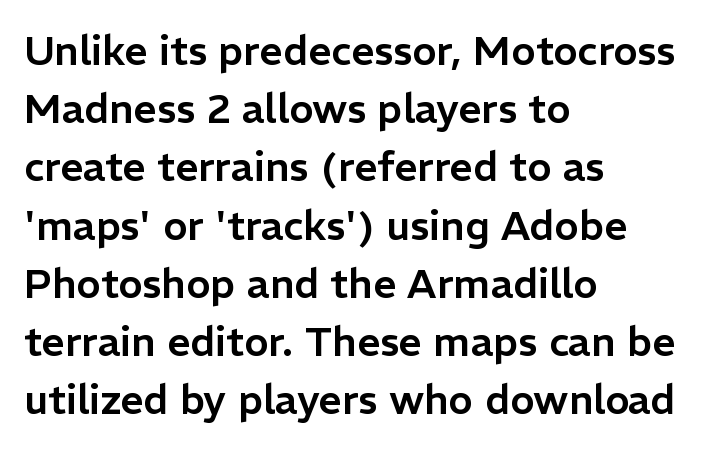
Proportional: the letters do not fall into vertical columns. The type is set solid horizontally, with unmodified tracking. You can tell from the bare stems that sans-serif type was used. A classic flush-left, rag-right setting is used for this passage.
